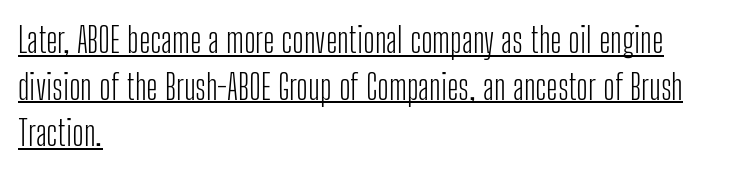
{"serif": "no", "italic": "no", "bold": "no", "weight": "light", "width": "condensed", "stroke_contrast": "low", "x_height": "medium", "monospaced": "no", "underline": "yes", "align": "left", "line_spacing": "normal", "line_spacing_ratio": 1.33, "letter_spacing": "normal", "letter_spacing_em": 0.0, "glyph_px": 35}
